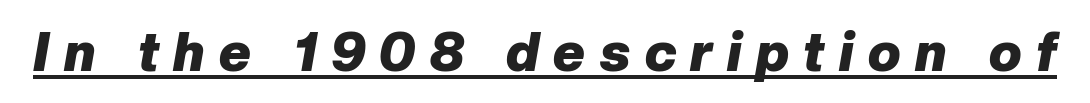
Q: Is the text bold? A: Yes.
Q: Is the text italic (slanted)? A: Yes, it leans right by about 10 degrees.
Q: Is the text underlined? A: Yes.
Q: Is the spacing between letters normal or unusually wide? A: Unusually wide.
Q: Width (condensed, normal, or wide)? A: Normal.
Q: Stroke contrast? A: Low.
Q: x-height? A: Medium.
Q: Monospaced? A: No.
